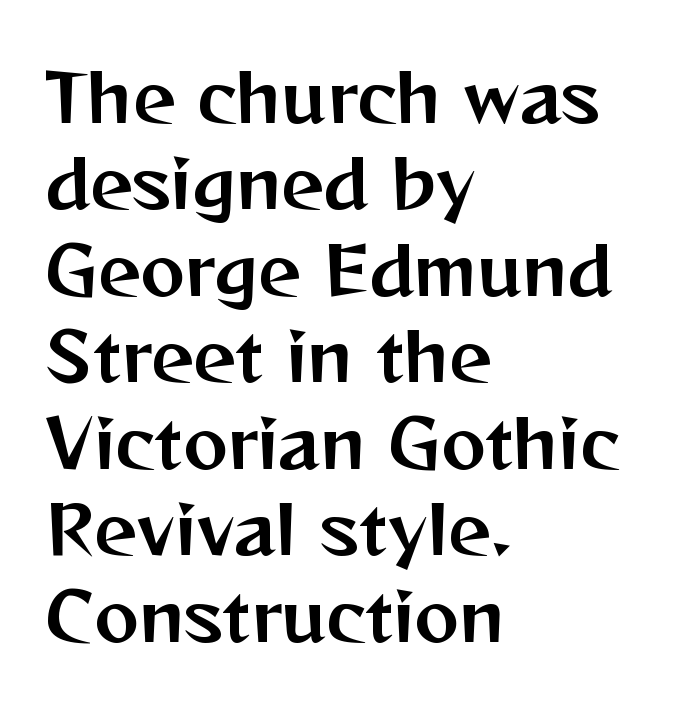
The image shows 67 px sans-serif type, upright; set left-aligned, normal line spacing (1.29x), normal letter spacing, not underlined; medium stroke contrast and a medium x-height.
